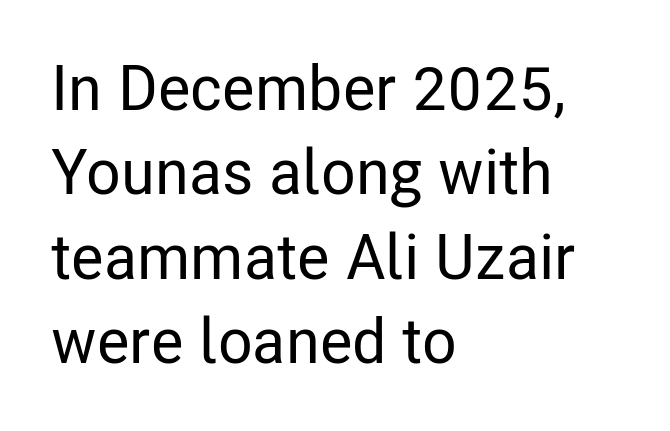
The specimen omits any rule beneath the text block's lines. One glance says typical: line gaps are just what's usual. Caption: standard tracking, unaltered. Each letter's strokes conclude bluntly, with no projecting serifs.
